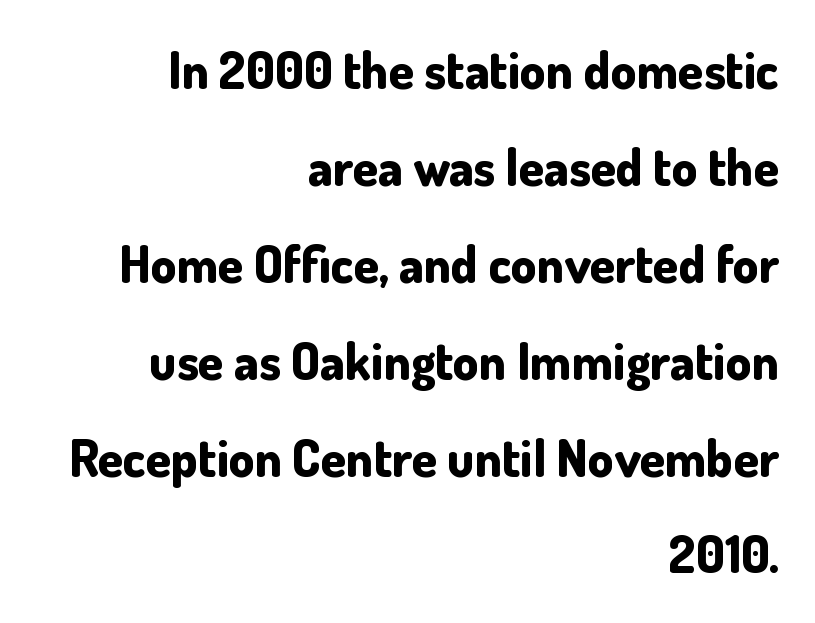
The image shows 51 px bold sans-serif type, upright; set right-aligned, loose line spacing (1.9x), normal letter spacing, not underlined; low stroke contrast and a small x-height.
